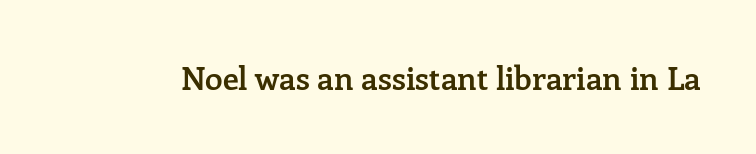
A roman cut, with each character standing at attention. The strokes are fattened partway — semibold, not bold. Each letter's strokes conclude with small projecting serifs. The strip under each line holds only bare page. Glyph-to-glyph distance matches everyday printed text. Here the designer chose a conventional face with non-uniform glyph widths.
